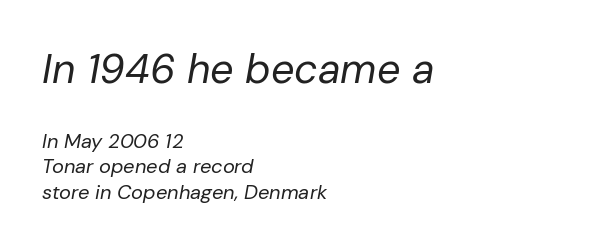
Q: Is the text bold? A: No.
Q: Is the text italic (slanted)? A: Yes, it leans right by about 10 degrees.
Q: Is the text underlined? A: No.
Q: How is the paragraph aligned? A: Left-aligned.
Q: Is the spacing between letters normal or unusually wide? A: Normal.
Q: Is the spacing between lines tight, normal or loose? A: Normal.
Q: Which block of text is set in a larger size, the first (top) or the second (bottom)? A: The first (top) one.
Q: Width (condensed, normal, or wide)? A: Normal.
Q: Stroke contrast? A: Low.
Q: x-height? A: Medium.
Q: Monospaced? A: No.
